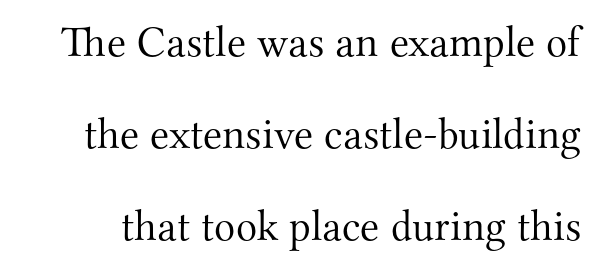
The image shows 44 px light serif type, upright; set loose line spacing (2.09x), normal letter spacing, not underlined; medium stroke contrast and a small x-height.
